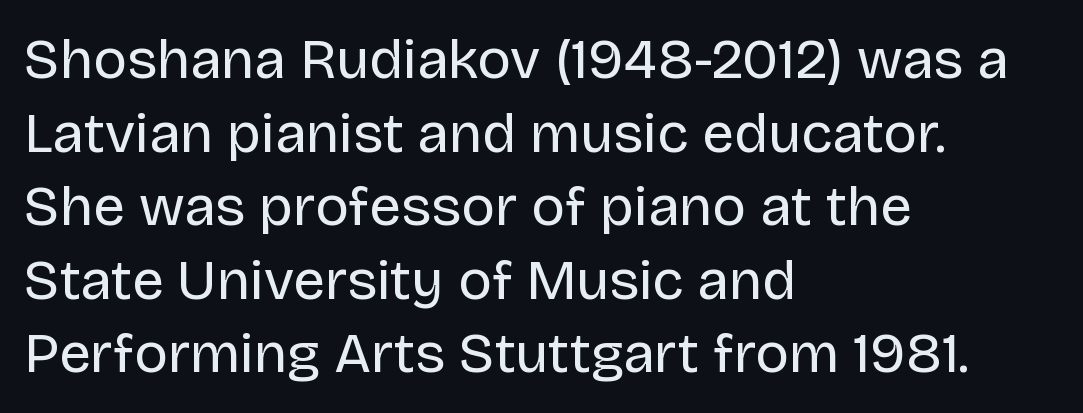
Just letters on the line, the space beneath them empty. Unbolded letterforms with no extra heft. Is there much room between lines? A standard amount, neither cramped nor airy. Varying glyph widths throughout — classic text-font behaviour. Nothing unusual about the tracking: characters are spaced as the font intends.
